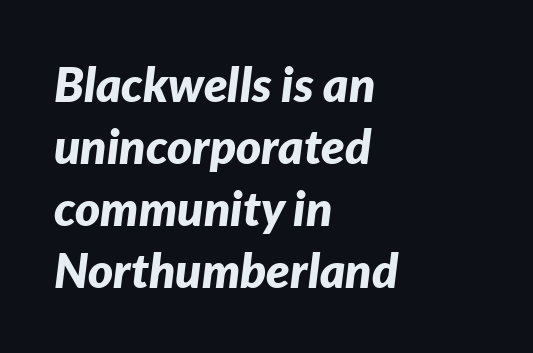
Q: Is the text bold? A: Yes.
Q: Is the text italic (slanted)? A: Yes, it leans right by about 7 degrees.
Q: Is the text underlined? A: No.
Q: How is the paragraph aligned? A: Left-aligned.
Q: Is the spacing between letters normal or unusually wide? A: Normal.
Q: Is the spacing between lines tight, normal or loose? A: Normal.
Q: Width (condensed, normal, or wide)? A: Normal.
Q: Stroke contrast? A: Low.
Q: x-height? A: Medium.
Q: Monospaced? A: No.
